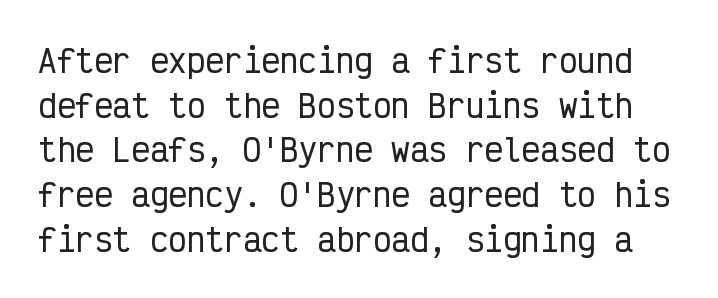
Caption: standard tracking, unaltered. Does the leading feel generous? No, just average. The baseline area is clear. Posture: upright roman.
